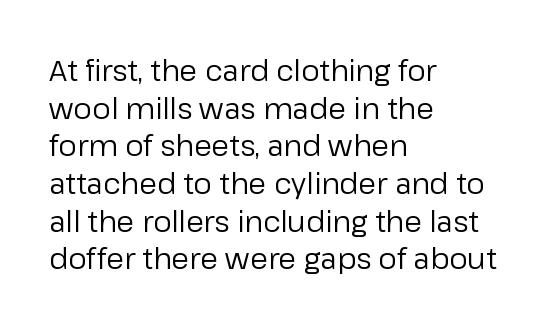
Q: Is the text bold? A: No.
Q: Is the text italic (slanted)? A: No, it is upright.
Q: Is the typeface a serif or a sans-serif typeface? A: Sans-serif.
Q: Is the text underlined? A: No.
Q: How is the paragraph aligned? A: Left-aligned.
Q: Is the spacing between letters normal or unusually wide? A: Normal.
Q: Is the spacing between lines tight, normal or loose? A: Normal.
Q: Width (condensed, normal, or wide)? A: Normal.
Q: Stroke contrast? A: Low.
Q: x-height? A: Medium.
Q: Monospaced? A: No.
